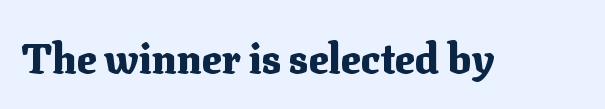
Q: Is the text bold? A: Yes.
Q: Is the text italic (slanted)? A: No, it is upright.
Q: Is the typeface a serif or a sans-serif typeface? A: Serif.
Q: Is the text underlined? A: No.
Q: Is the spacing between letters normal or unusually wide? A: Normal.
Q: Width (condensed, normal, or wide)? A: Normal.
Q: Stroke contrast? A: Medium.
Q: x-height? A: Medium.
Q: Monospaced? A: No.
